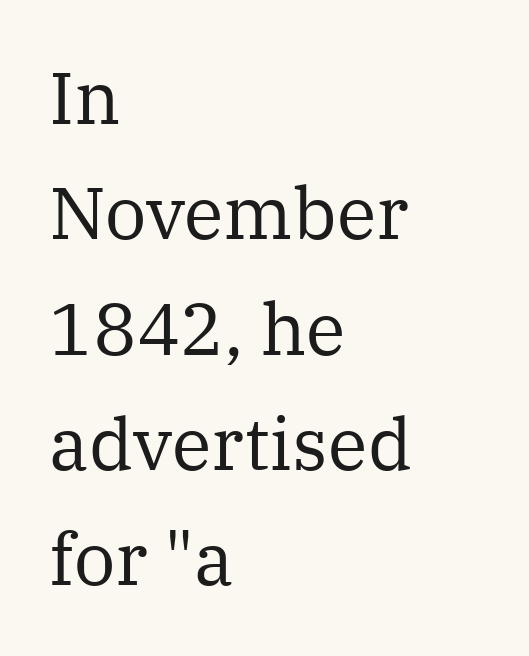
Q: Is the text bold? A: No.
Q: Is the text italic (slanted)? A: No, it is upright.
Q: Is the typeface a serif or a sans-serif typeface? A: Serif.
Q: Is the text underlined? A: No.
Q: How is the paragraph aligned? A: Left-aligned.
Q: Is the spacing between letters normal or unusually wide? A: Normal.
Q: Is the spacing between lines tight, normal or loose? A: Normal.
Q: Width (condensed, normal, or wide)? A: Normal.
Q: Stroke contrast? A: Medium.
Q: x-height? A: Medium.
Q: Monospaced? A: No.
